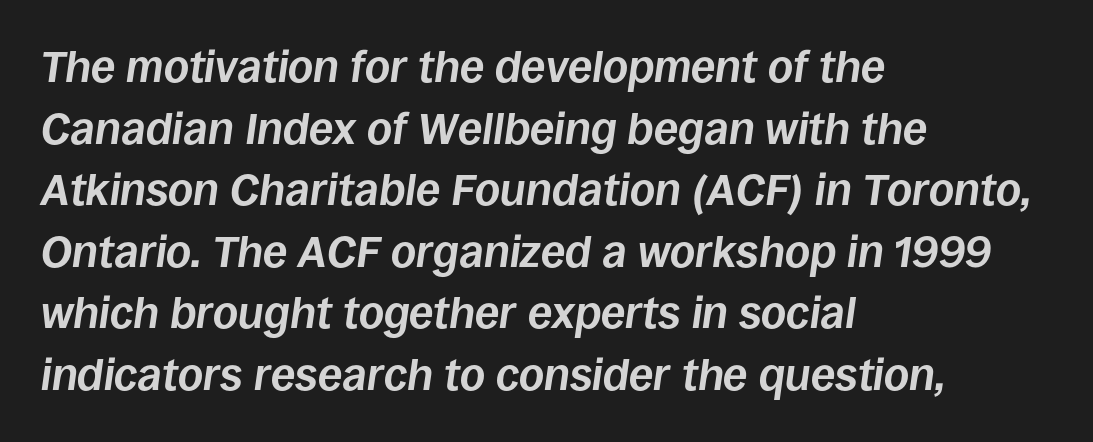
{"italic": "yes", "lean": "right", "slant_degrees": 8, "bold": "yes", "weight": "bold", "width": "normal", "stroke_contrast": "low", "x_height": "large", "monospaced": "no", "underline": "no", "align": "left", "line_spacing": "normal", "line_spacing_ratio": 1.4, "letter_spacing": "normal", "letter_spacing_em": 0.0, "glyph_px": 44}
